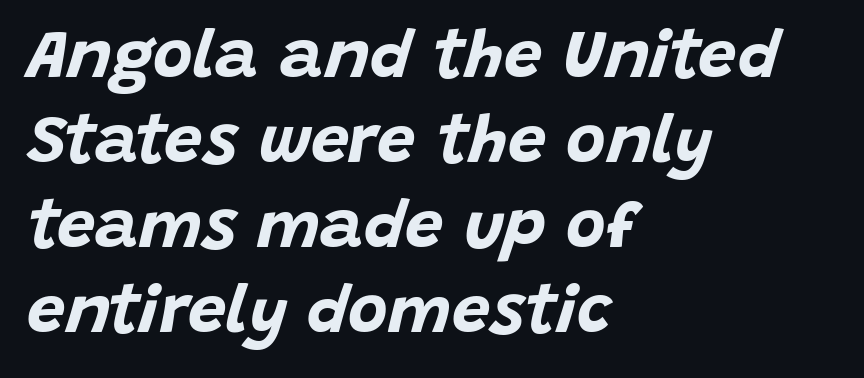
The image shows 68 px bold type, italic (leaning right); set left-aligned, normal line spacing (1.25x), normal letter spacing, not underlined; low stroke contrast and a large x-height.
